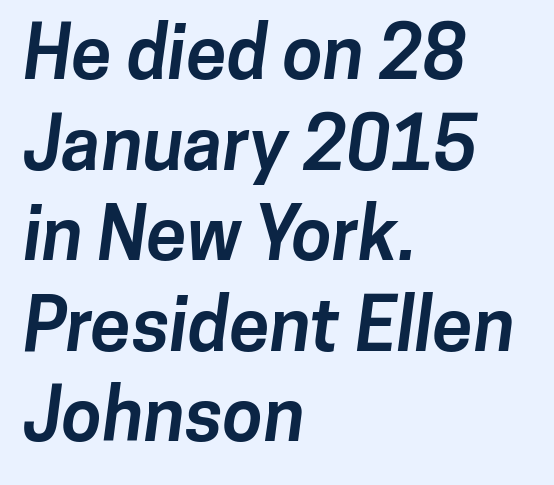
The image shows 73 px bold sans-serif type; set left-aligned, line spacing 1.24x, normal letter spacing, not underlined; low stroke contrast and a medium x-height.
